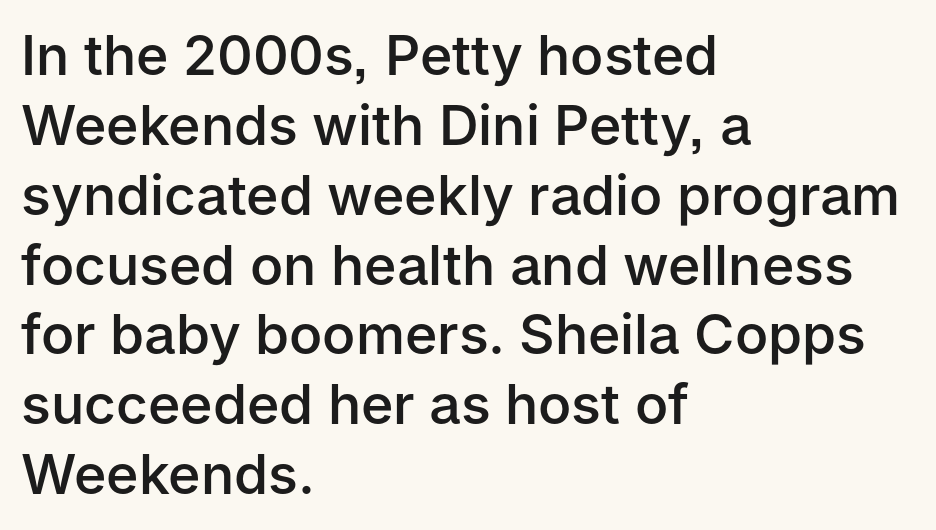
{"serif": "no", "italic": "no", "bold": "semi", "weight": "semibold", "width": "normal", "stroke_contrast": "low", "x_height": "medium", "monospaced": "no", "underline": "no", "align": "left", "line_spacing": "normal", "line_spacing_ratio": 1.27, "letter_spacing": "normal", "letter_spacing_em": 0.0, "glyph_px": 55}
